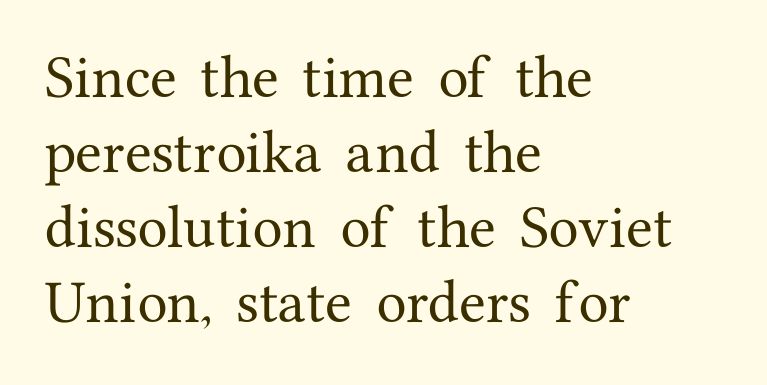
Each letter's strokes conclude with small projecting serifs. The ragged edge is on the right, which tells us the setting is flush left. The gap between lines stays unmarked. This is roman type, the default non-slanted kind. Spacing verdict: proportional, widths tailored to each character.
